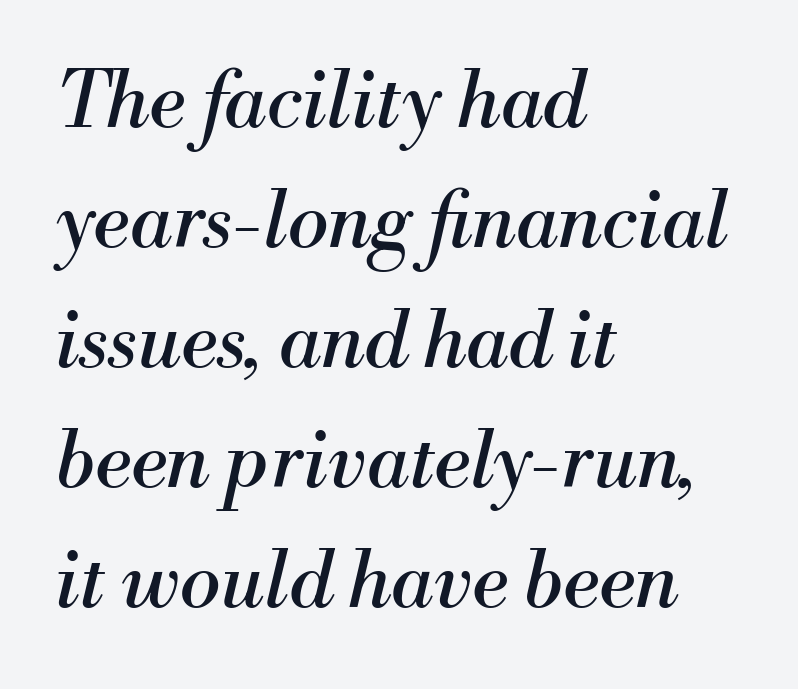
{"serif": "yes", "italic": "yes", "lean": "right", "slant_degrees": 13, "bold": "no", "weight": "regular", "width": "normal", "stroke_contrast": "medium", "x_height": "small", "monospaced": "no", "underline": "no", "align": "left", "line_spacing": "normal", "line_spacing_ratio": 1.56, "letter_spacing": "normal", "letter_spacing_em": 0.0, "glyph_px": 77}
